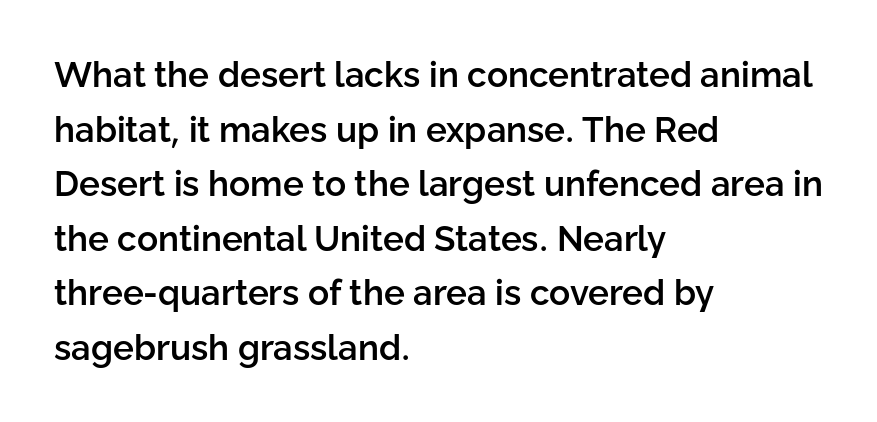
The letters advance in unequal steps, a hallmark of proportional type. Letter spacing: default. The leading is moderate, giving the passage an even texture. Upright lettering throughout.
